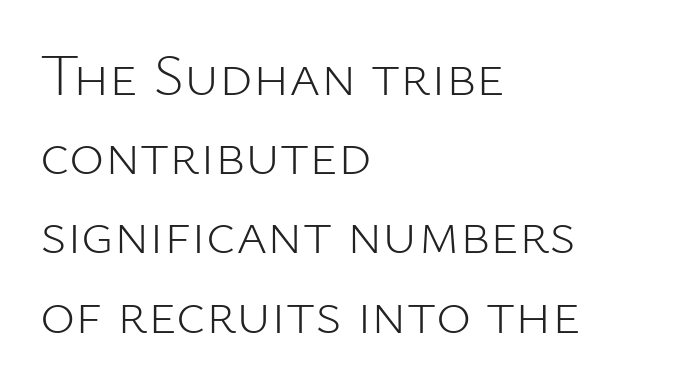
Regarding serifs, this sample does without them. Horizontal bands of white between lines are of average thickness. Here the designer chose a conventional face with non-uniform glyph widths. No extra ink here — the face is not bold. The axis of the letterforms is exactly vertical.
